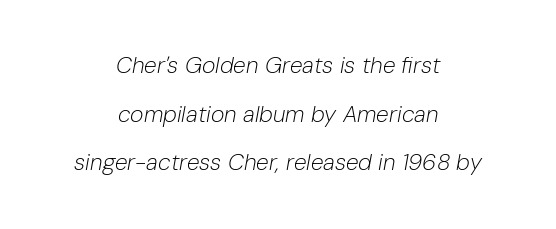
The image shows 23 px text type, italic (leaning right); set centered, loose line spacing (2.11x), normal letter spacing, not underlined.
